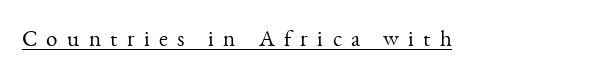
Q: Is the text bold? A: No.
Q: Is the text italic (slanted)? A: No, it is upright.
Q: Is the text underlined? A: Yes.
Q: Is the spacing between letters normal or unusually wide? A: Unusually wide.
